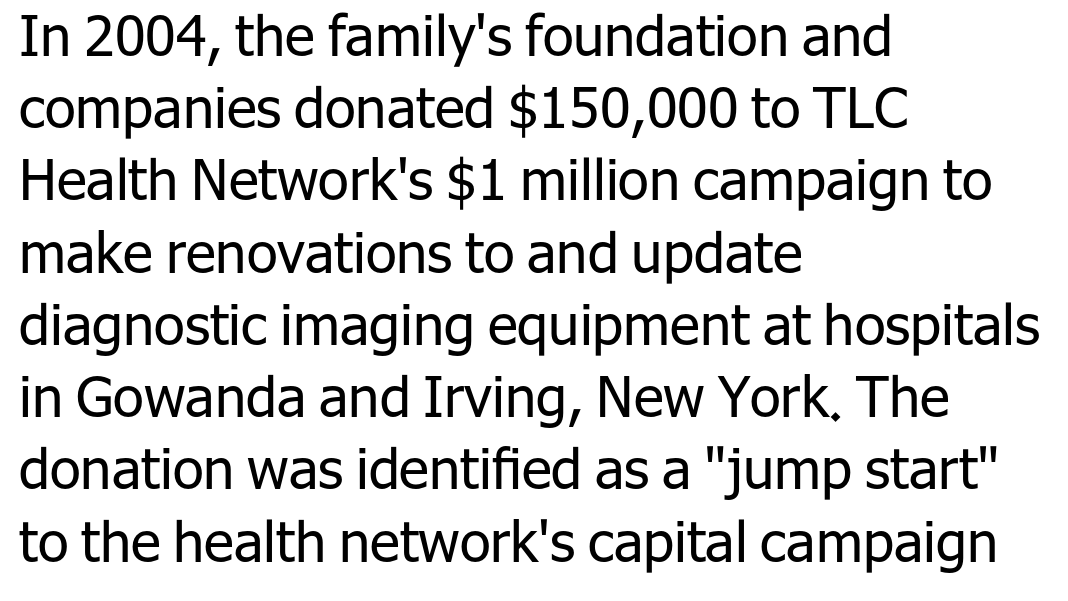
Posture: straight, roman, zero tilt. Left-aligned paragraph, ragged on the right. The foot of each line stays bare and open. Stroke thickness stays within the range of a standard reading face or lighter.
